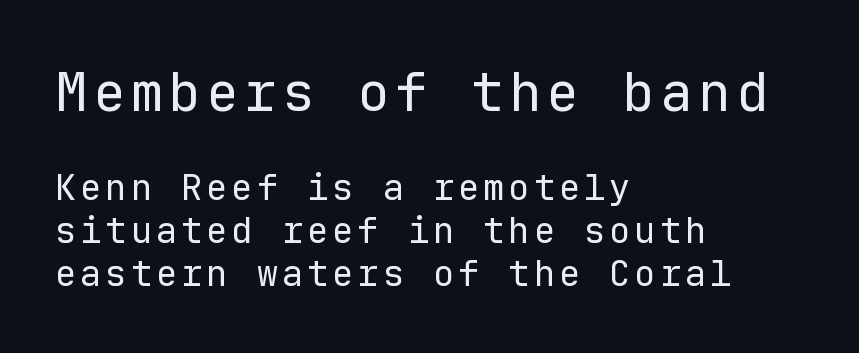
The image shows 54 px regular-weight sans-serif type, upright, monospaced; set left-aligned, line spacing 1.2x, not underlined; the first (top) block is 1.5x larger; low stroke contrast and a medium x-height.
